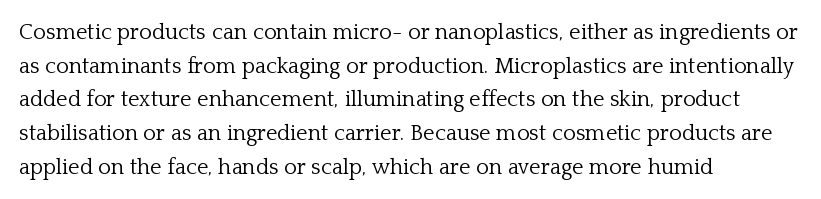
{"italic": "no", "bold": "no", "underline": "no", "align": "left", "line_spacing": "normal", "line_spacing_ratio": 1.53, "letter_spacing": "normal", "letter_spacing_em": 0.0, "glyph_px": 22}
